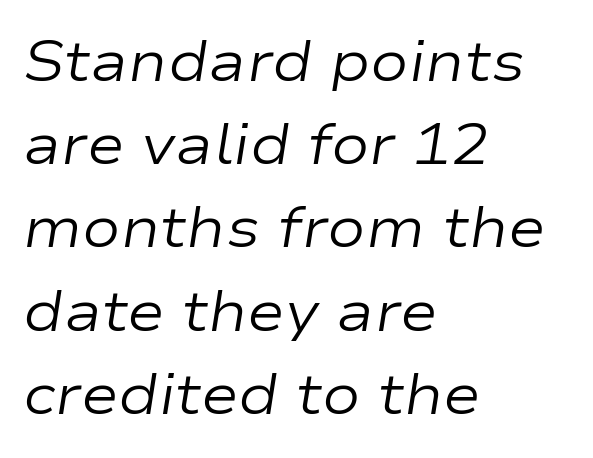
Anything drawn beneath the words? Only blank space. These lines are rendered in a variable-pitch font. The compositor pushed each line to the left boundary. Nothing heavy about these letters — not bold at all. Here the glyphs are tracked normally, forming tight word shapes.
